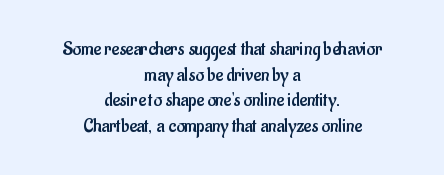
The image shows 20 px text type, upright; set centered, normal line spacing (1.28x), normal letter spacing, not underlined.
